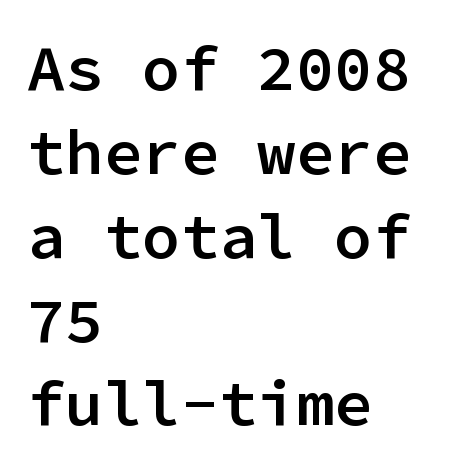
Think of a typewriter: that constant character pitch is what you see here. Is the type bold? Partly — it's a semibold, heavier than regular but not fully bold. The font's upright variant was chosen for this text. The font family rendered here belongs to the sans-serif group. Leading: standard.
